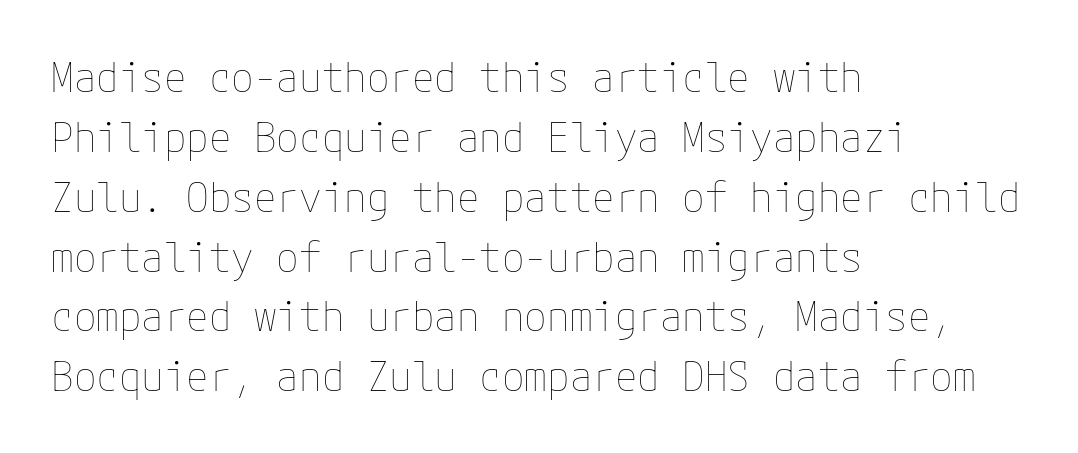
The image shows 41 px thin type, upright; set left-aligned, normal line spacing (1.46x), normal letter spacing, not underlined; low stroke contrast and a medium x-height.
